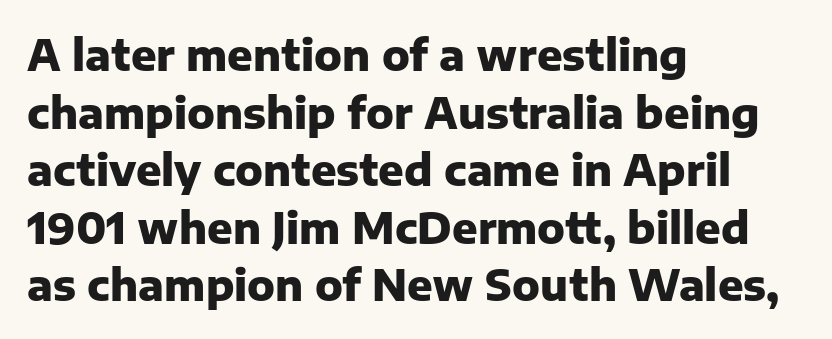
{"serif": "no", "italic": "no", "bold": "yes", "weight": "heavy", "width": "normal", "stroke_contrast": "low", "x_height": "medium", "monospaced": "no", "underline": "no", "align": "left", "line_spacing": "normal", "line_spacing_ratio": 1.37, "letter_spacing": "normal", "letter_spacing_em": 0.0, "glyph_px": 42}
